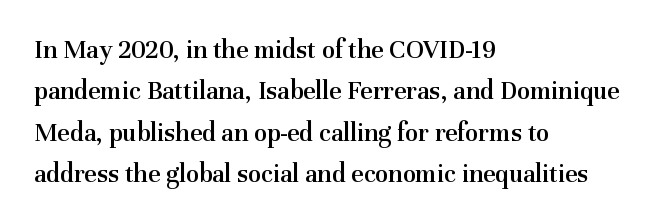
Q: Is the text bold? A: Semi-bold.
Q: Is the text italic (slanted)? A: No, it is upright.
Q: Is the text underlined? A: No.
Q: How is the paragraph aligned? A: Left-aligned.
Q: Is the spacing between letters normal or unusually wide? A: Normal.
Q: Is the spacing between lines tight, normal or loose? A: Normal.
